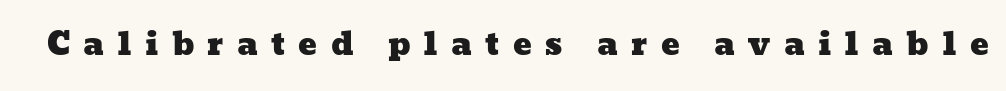
Note the varied advance widths — an 'i' is clearly narrower than an 'm'. Any mark beneath the type? The region is blank. What stands out about the letter spacing? Its width — letters are far apart.
